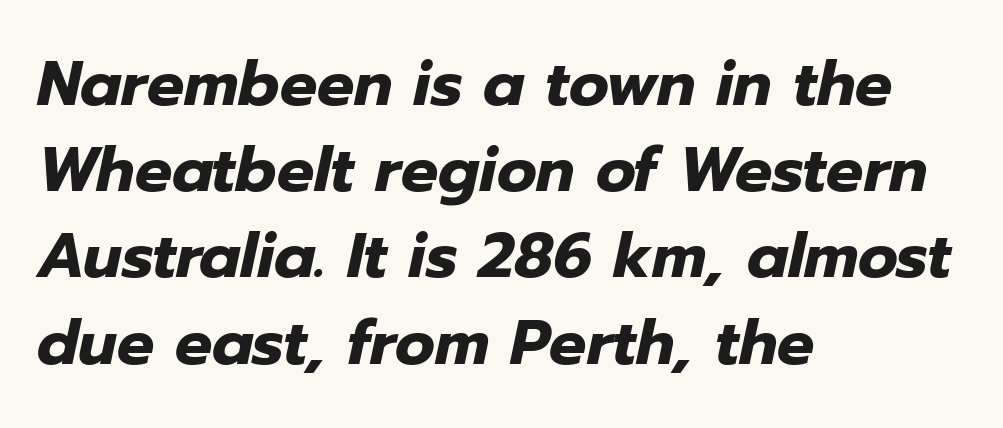
{"italic": "yes", "lean": "right", "slant_degrees": 12, "bold": "yes", "weight": "heavy", "width": "normal", "stroke_contrast": "low", "x_height": "medium", "monospaced": "no", "underline": "no", "align": "left", "line_spacing": "normal", "line_spacing_ratio": 1.39, "letter_spacing": "normal", "letter_spacing_em": 0.0, "glyph_px": 62}
